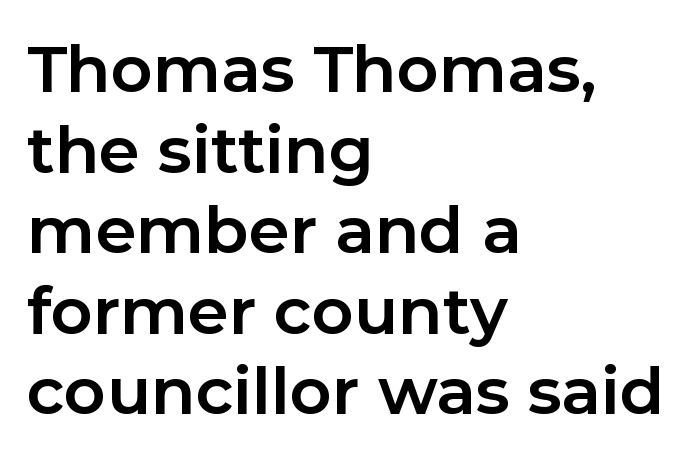
The image shows 65 px bold sans-serif type, upright; set left-aligned, line spacing 1.24x, normal letter spacing, not underlined; low stroke contrast and a medium x-height.
